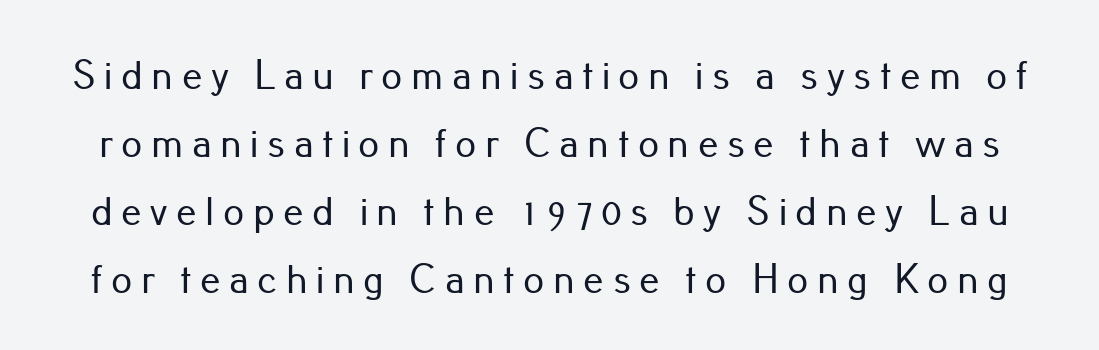
{"serif": "no", "italic": "no", "width": "normal", "stroke_contrast": "low", "x_height": "small", "monospaced": "no", "underline": "no", "line_spacing": "normal", "line_spacing_ratio": 1.66, "letter_spacing": "wide", "letter_spacing_em": 0.21, "glyph_px": 41}
